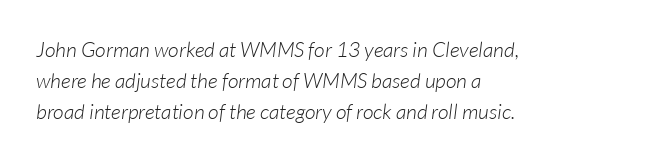
Compared with typical paragraphs, the rows here are spaced about the same. Underlining? Definitely not there. Teacher's note: observe the even left margin — that is flush-left alignment. Tall strokes in this sample are angled rather than plumb.
